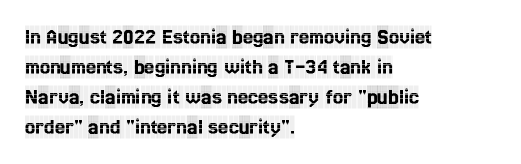
The rendering keeps characters at their native spacing. The string is rendered with underlining switched off. It's the straight-up-and-down kind of type. The paragraph has a hard left edge and a soft right edge. One glance says typical: line gaps are just what's usual.
